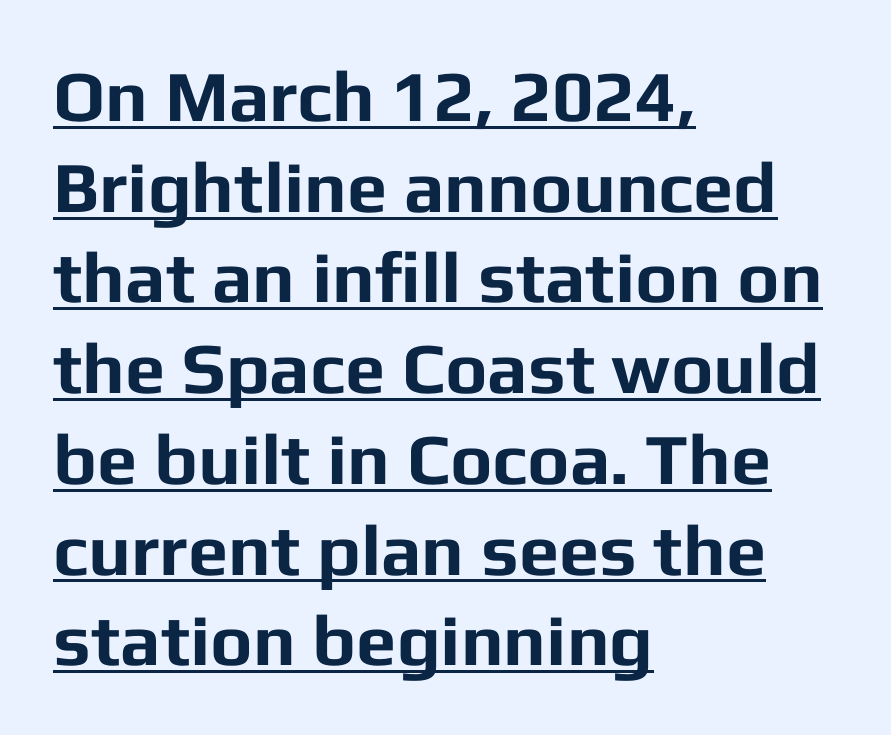
The passage is arranged the way most books set body copy — flush left. No italicization has been applied; the sample stays upright. Each new line begins a customary step beneath the previous one. The line texture is even and compact thanks to regular tracking. This is underlined copy, the kind a proofreader might mark for attention.
